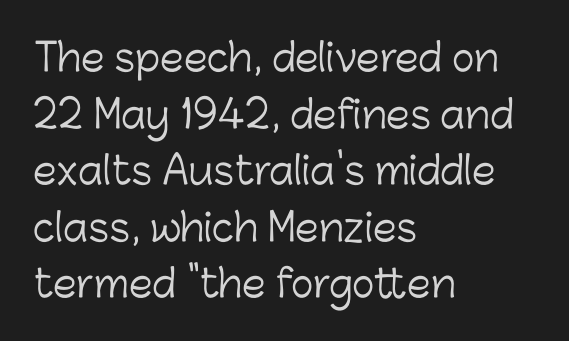
The compositor pushed each line to the left boundary. Check the space under the baseline: it is left empty. Students, observe: this is what conventionally led text looks like. Think of a printed novel: that variable character pitch is what you see here. Tall strokes in this sample are plumb rather than angled. Tracking here is standard; glyphs follow each other at the usual distance.
